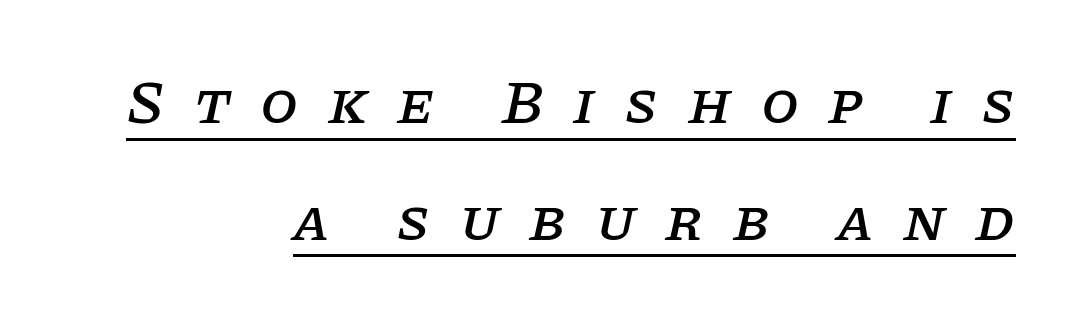
{"serif": "yes", "italic": "yes", "lean": "right", "slant_degrees": 11, "width": "normal", "stroke_contrast": "low", "x_height": "large", "monospaced": "no", "underline": "yes", "align": "right", "line_spacing": "loose", "line_spacing_ratio": 1.91, "letter_spacing": "wide", "letter_spacing_em": 0.48, "glyph_px": 61}
